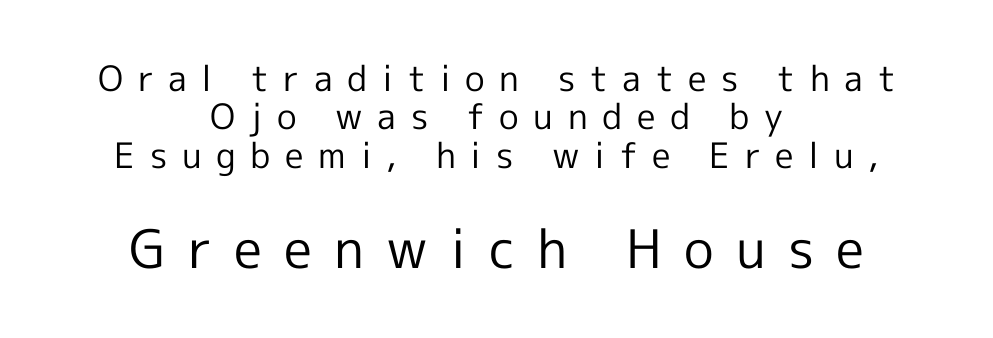
{"serif": "no", "italic": "no", "bold": "no", "weight": "regular", "width": "normal", "x_height": "medium", "monospaced": "no", "underline": "no", "align": "center", "line_spacing": "tight", "line_spacing_ratio": 1.1, "letter_spacing": "wide", "letter_spacing_em": 0.42, "larger_block": "second", "size_ratio": 1.51, "glyph_px": 53}
